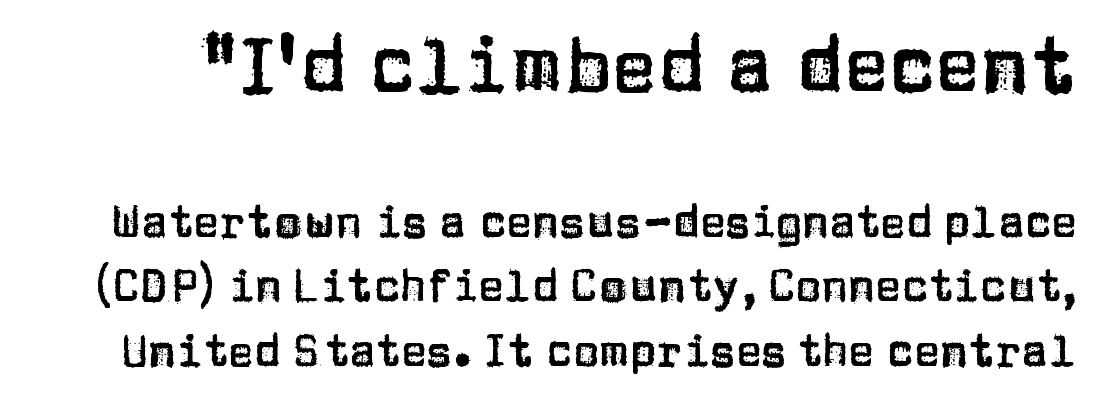
{"serif": "no", "italic": "no", "width": "normal", "stroke_contrast": "low", "x_height": "large", "monospaced": "no", "underline": "no", "line_spacing": "normal", "line_spacing_ratio": 1.47, "letter_spacing": "normal", "letter_spacing_em": 0.0, "larger_block": "first", "size_ratio": 1.75, "glyph_px": 77}
